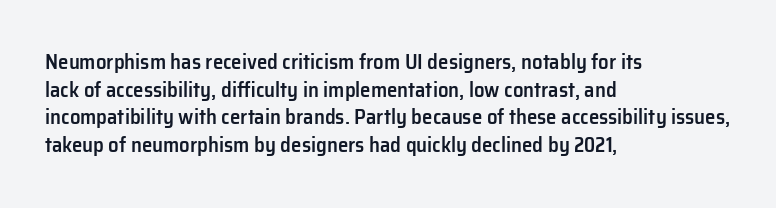
Q: Is the text bold? A: Semi-bold.
Q: Is the text italic (slanted)? A: No, it is upright.
Q: Is the text underlined? A: No.
Q: How is the paragraph aligned? A: Left-aligned.
Q: Is the spacing between letters normal or unusually wide? A: Normal.
Q: Is the spacing between lines tight, normal or loose? A: Normal.
